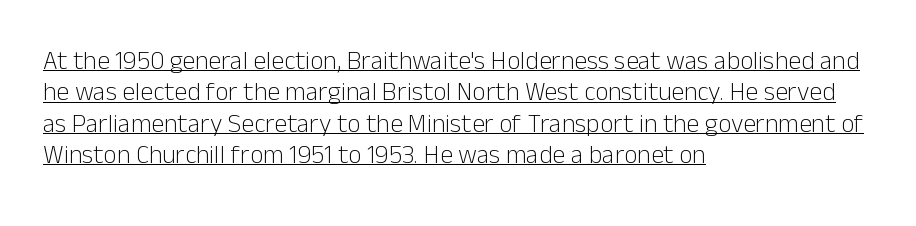
The image shows 26 px text type, upright; set left-aligned, line spacing 1.21x, normal letter spacing, underlined.
